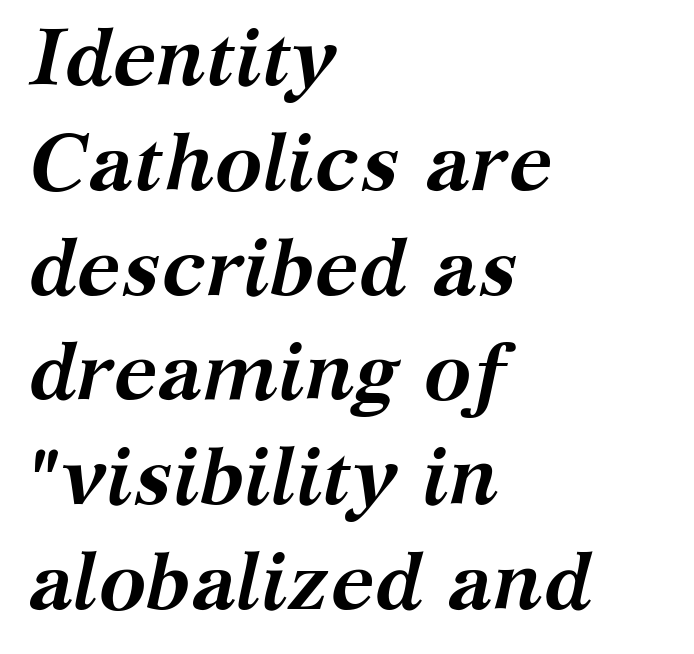
A typesetter would label this face a serif. The compositor pushed each line to the left boundary. Each letter keeps its own natural width here, so spacing adapts to shape. Glance below the letters and you will spot only blank space. There is no visible air inserted between adjacent glyphs. Slanted lettering throughout.
